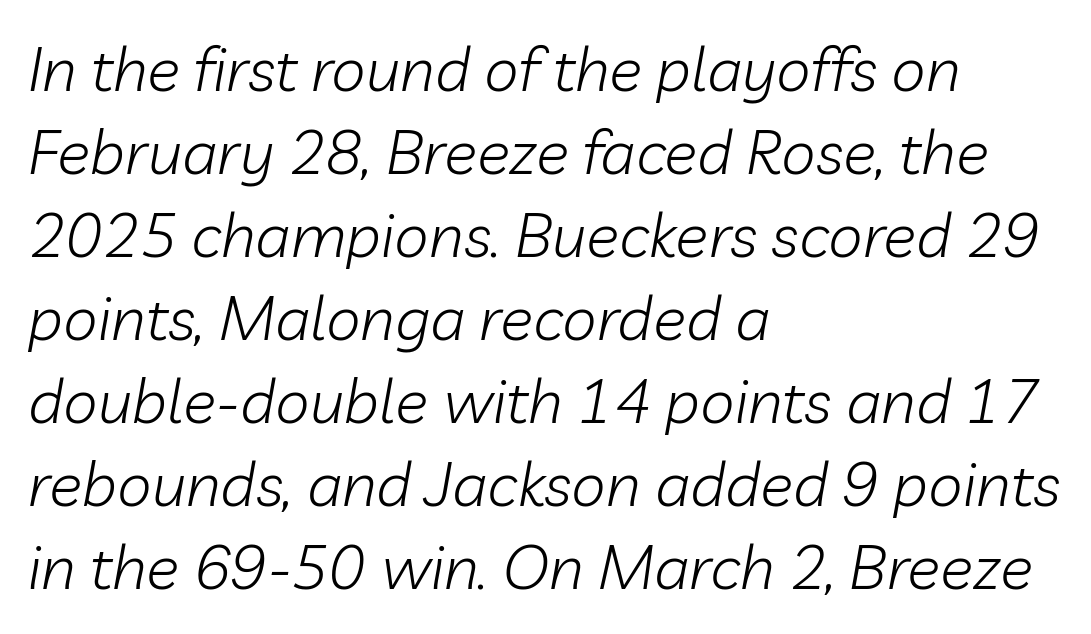
The image shows 62 px light type, italic (leaning right); set left-aligned, normal line spacing (1.34x), normal letter spacing, not underlined; low stroke contrast and a medium x-height.
